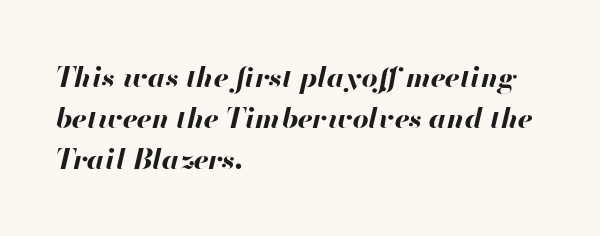
Q: Is the text bold? A: Yes.
Q: Is the text italic (slanted)? A: Yes, it leans right by about 13 degrees.
Q: Is the text underlined? A: No.
Q: How is the paragraph aligned? A: Left-aligned.
Q: Is the spacing between letters normal or unusually wide? A: Normal.
Q: Is the spacing between lines tight, normal or loose? A: Normal.
Q: Width (condensed, normal, or wide)? A: Normal.
Q: Stroke contrast? A: High.
Q: x-height? A: Small.
Q: Monospaced? A: No.
